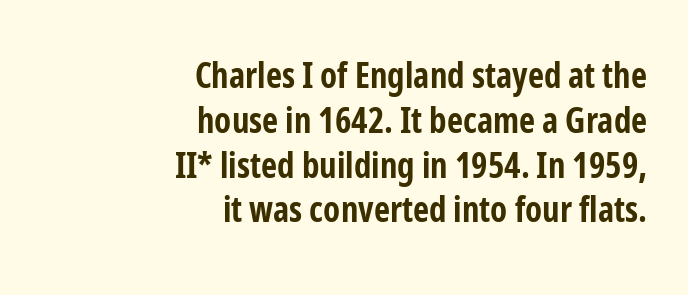
{"serif": "no", "italic": "no", "bold": "yes", "weight": "bold", "width": "condensed", "stroke_contrast": "low", "x_height": "medium", "monospaced": "no", "underline": "no", "align": "right", "line_spacing": "normal", "line_spacing_ratio": 1.28, "letter_spacing": "normal", "letter_spacing_em": 0.0, "glyph_px": 35}
